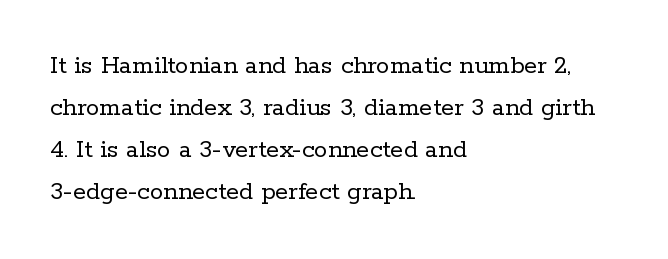
Each new line begins a customary step beneath the previous one. The passage shown is not underscored anywhere. Weight: not bold — regular or lighter. Nope, not italic — everything's standing straight. A classic flush-left, rag-right setting is used for this passage.
